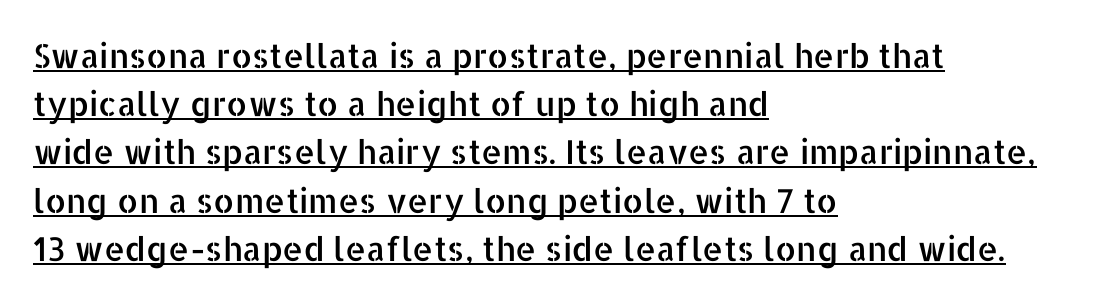
Somebody hit Ctrl+U on this one — the words are underlined. The lines are quadded left. A typesetter would mark this as roman, not italic. You could call the tracking neutral — neither tight nor loose. Observe the absence of serifs on each vertical stroke in this sample. Regular leading.
